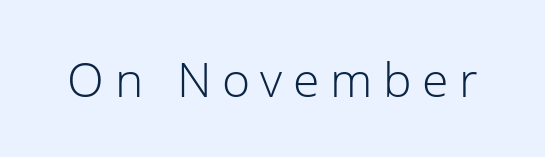
Characters follow at a spacing far wider than the type designer built in. The space directly below the letters is spotless. The font sits on the lighter half of the weight spectrum, regular included. The typography opts for an upright posture over an oblique one. The characters display no serif detailing; their extremities are plain. Here the designer chose a conventional face with non-uniform glyph widths.
